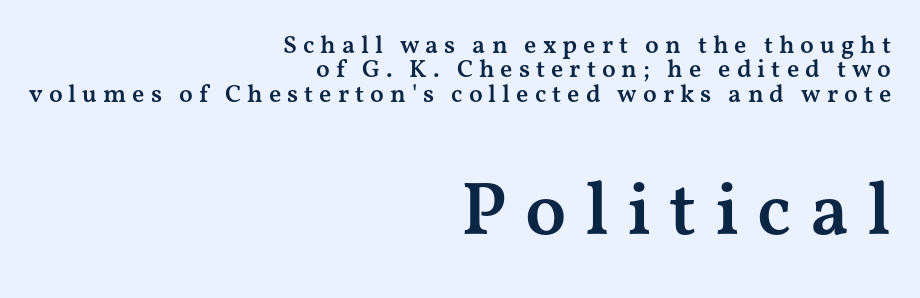
{"serif": "yes", "italic": "no", "bold": "semi", "weight": "semibold", "width": "wide", "stroke_contrast": "medium", "x_height": "medium", "monospaced": "no", "underline": "no", "align": "right", "line_spacing": "tight", "line_spacing_ratio": 0.98, "letter_spacing": "wide", "letter_spacing_em": 0.24, "larger_block": "second", "size_ratio": 3.0, "glyph_px": 75}
